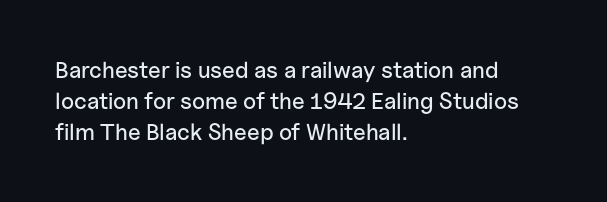
The designer left line spacing at the default. Glance below the letters and you will spot only blank space. The letters sit at their default tracking, neither squeezed nor spread. If you drew a line through each stem, it would be perfectly vertical. The compositor pushed each line to the left boundary.
